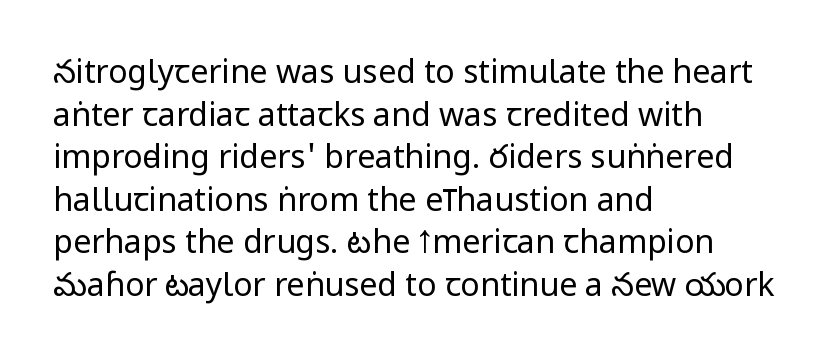
{"serif": "no", "italic": "no", "bold": "no", "weight": "regular", "width": "condensed", "stroke_contrast": "low", "underline": "no", "align": "left", "line_spacing": "normal", "line_spacing_ratio": 1.33, "letter_spacing": "normal", "letter_spacing_em": 0.0, "glyph_px": 32}
